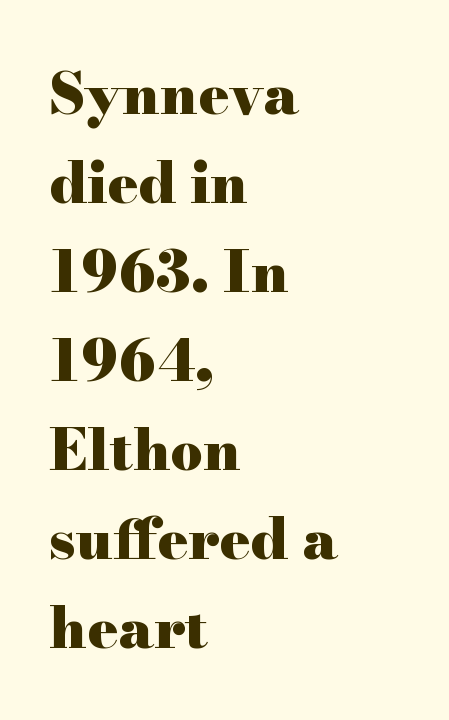
Visually the block forms a straight wall on the left and a jagged coastline on the right. Pretty heavy lettering here — definitely bold. Standard letterfit; no display-style spreading of the glyphs. Quick note: underline off. This sample has the flowing, uneven cadence of proportional lettering.
